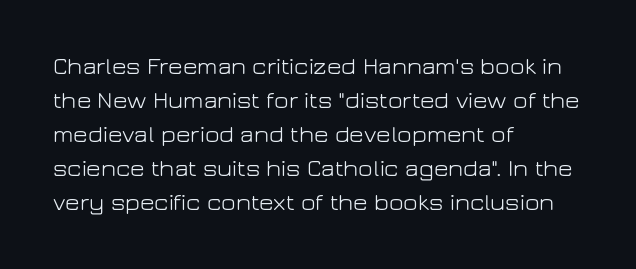
A normal amount of white space separates one row of letters from the next. Honestly, the letter spacing is just normal — you wouldn't notice it. The font's upright variant was chosen for this text. Is this a heavy cut? Hardly; it is regular or lighter. Caption: multi-line text, flush left, ragged right.
